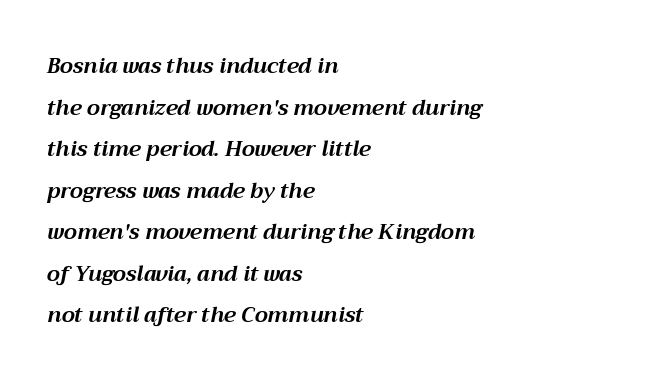
{"italic": "yes", "lean": "right", "slant_degrees": 12, "bold": "yes", "underline": "no", "align": "left", "line_spacing": "loose", "line_spacing_ratio": 1.98, "letter_spacing": "normal", "letter_spacing_em": 0.0, "glyph_px": 21}
